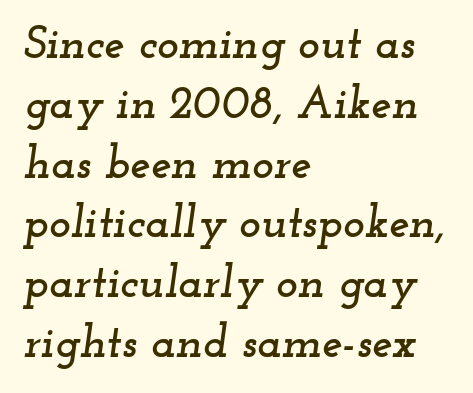
The image shows 46 px wide serif type, italic (leaning right); set left-aligned, normal line spacing (1.3x), normal letter spacing, not underlined; low stroke contrast and a small x-height.
